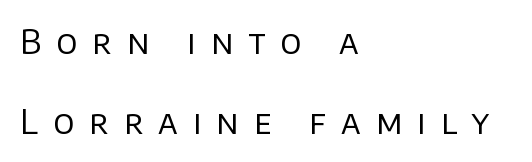
Q: Is the text bold? A: No.
Q: Is the text italic (slanted)? A: No, it is upright.
Q: Is the typeface a serif or a sans-serif typeface? A: Sans-serif.
Q: Is the text underlined? A: No.
Q: How is the paragraph aligned? A: Left-aligned.
Q: Is the spacing between letters normal or unusually wide? A: Unusually wide.
Q: Is the spacing between lines tight, normal or loose? A: Loose.
Q: Width (condensed, normal, or wide)? A: Normal.
Q: Stroke contrast? A: Low.
Q: x-height? A: Large.
Q: Monospaced? A: No.
